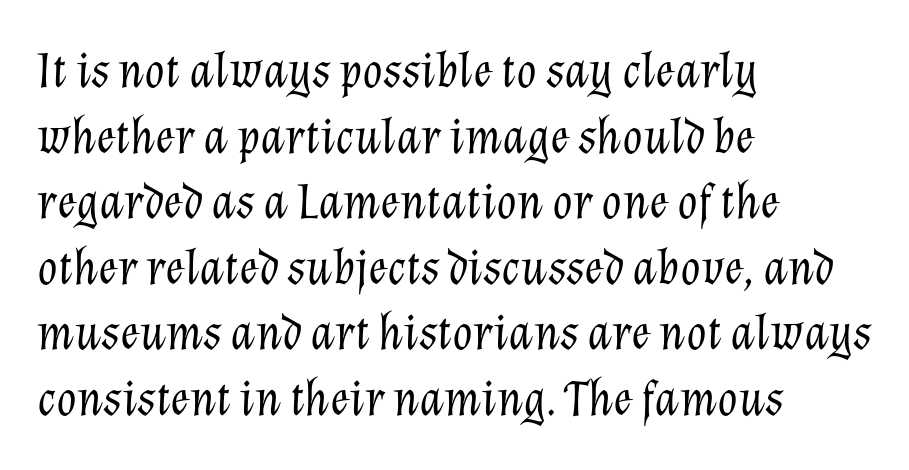
Looks like regular typesetting: each glyph gets only the width it needs. The designer left line spacing at the default. The cut favours lightness, reaching ordinary text weight at its darkest. Posture: slanted.
